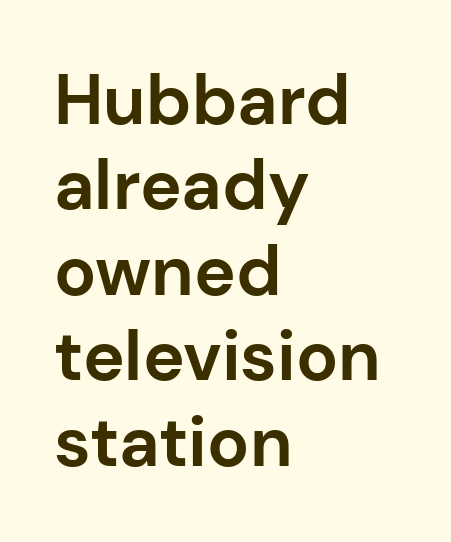
{"serif": "no", "italic": "no", "bold": "yes", "weight": "bold", "width": "normal", "stroke_contrast": "low", "x_height": "medium", "monospaced": "no", "underline": "no", "align": "left", "line_spacing_ratio": 1.22, "letter_spacing": "normal", "letter_spacing_em": 0.0, "glyph_px": 70}
